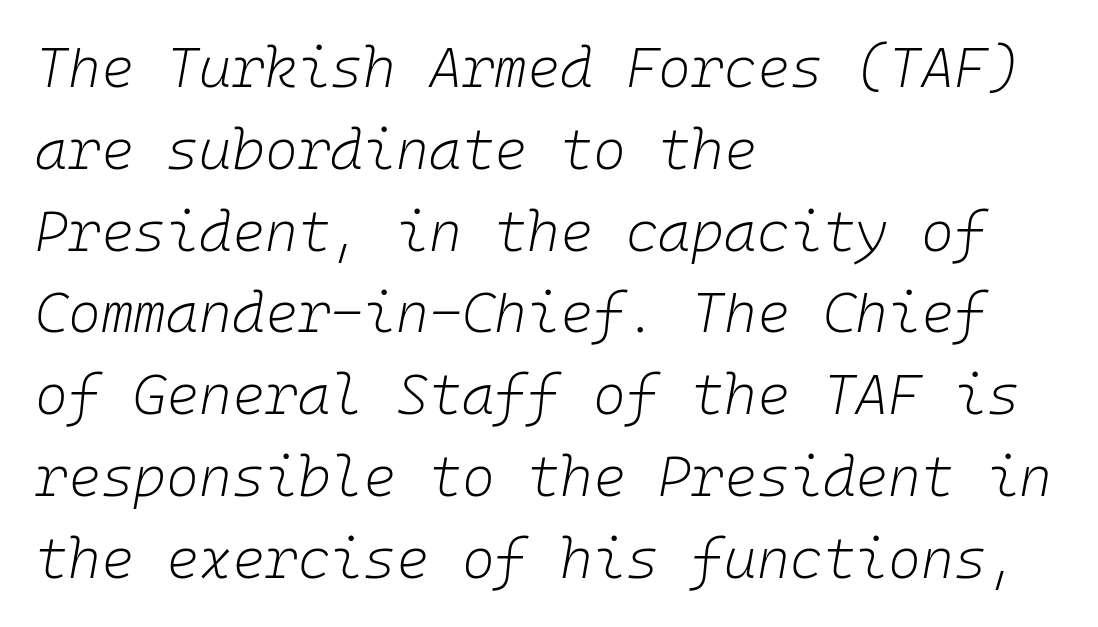
{"italic": "yes", "lean": "right", "slant_degrees": 10, "bold": "no", "weight": "light", "width": "normal", "stroke_contrast": "low", "x_height": "medium", "monospaced": "yes", "underline": "no", "align": "left", "line_spacing": "normal", "line_spacing_ratio": 1.46, "letter_spacing": "normal", "letter_spacing_em": 0.0, "glyph_px": 56}
